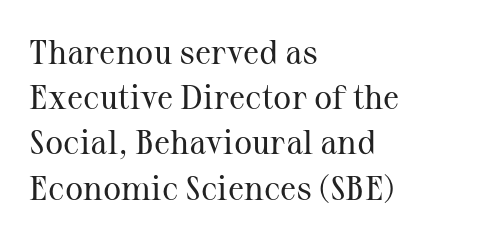
These lines keep a tight, regular rhythm from letter to letter. Leading matches the norm, producing a regular column. Beneath every word, the page is bare. Posture: vertical. Is the type heavy? It reads as light-to-regular instead.
